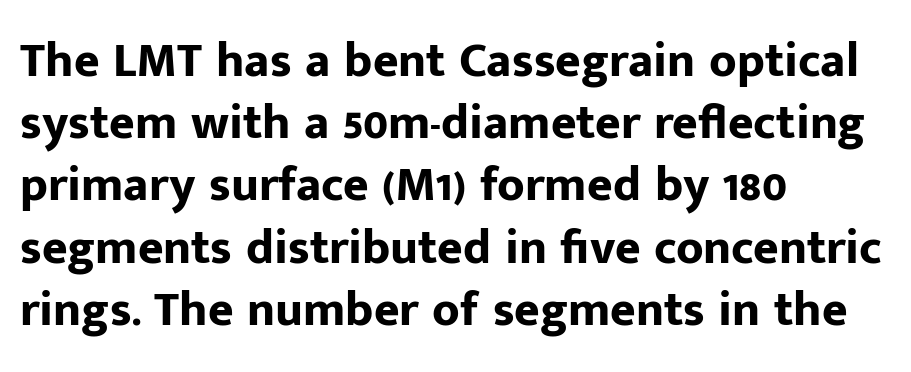
Q: Is the text bold? A: Yes.
Q: Is the text italic (slanted)? A: No, it is upright.
Q: Is the typeface a serif or a sans-serif typeface? A: Sans-serif.
Q: Is the text underlined? A: No.
Q: How is the paragraph aligned? A: Left-aligned.
Q: Is the spacing between letters normal or unusually wide? A: Normal.
Q: Is the spacing between lines tight, normal or loose? A: Normal.
Q: Width (condensed, normal, or wide)? A: Normal.
Q: Stroke contrast? A: Low.
Q: x-height? A: Medium.
Q: Monospaced? A: No.
